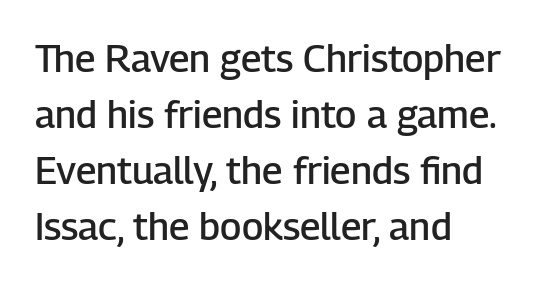
If you measured baseline to baseline, you'd find a middling distance. Type without underlining. Nobody touched the tracking dial on this one. The compositor pushed each line to the left boundary. This rendering employs a face without finishing strokes, i.e., a sans-serif.
